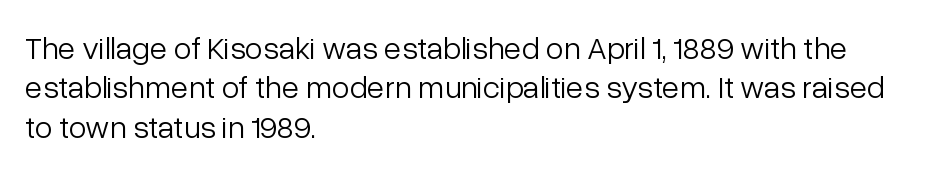
{"serif": "no", "italic": "no", "bold": "no", "weight": "light", "width": "normal", "stroke_contrast": "low", "x_height": "medium", "monospaced": "no", "underline": "no", "align": "left", "line_spacing_ratio": 1.23, "letter_spacing": "normal", "letter_spacing_em": 0.0, "glyph_px": 32}
